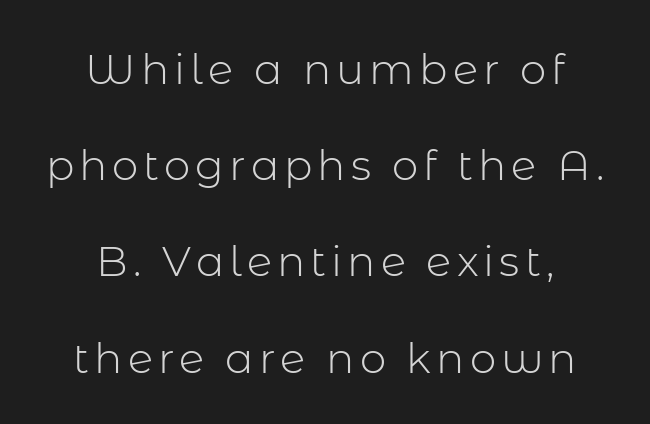
Caption: multi-line text, centered on the measure. Successive baselines arrive slowly, with a big drop between each. Decoration check: the copy has no underline. These glyphs show unthickened strokes, regular width or finer.
